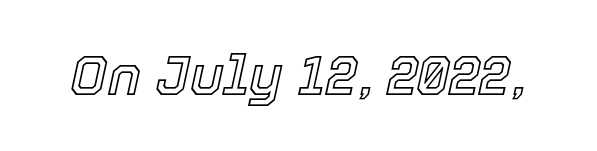
Q: Is the text italic (slanted)? A: Yes, it leans right by about 12 degrees.
Q: Is the text underlined? A: No.
Q: Is the spacing between letters normal or unusually wide? A: Normal.
Q: Width (condensed, normal, or wide)? A: Normal.
Q: x-height? A: Medium.
Q: Monospaced? A: No.
